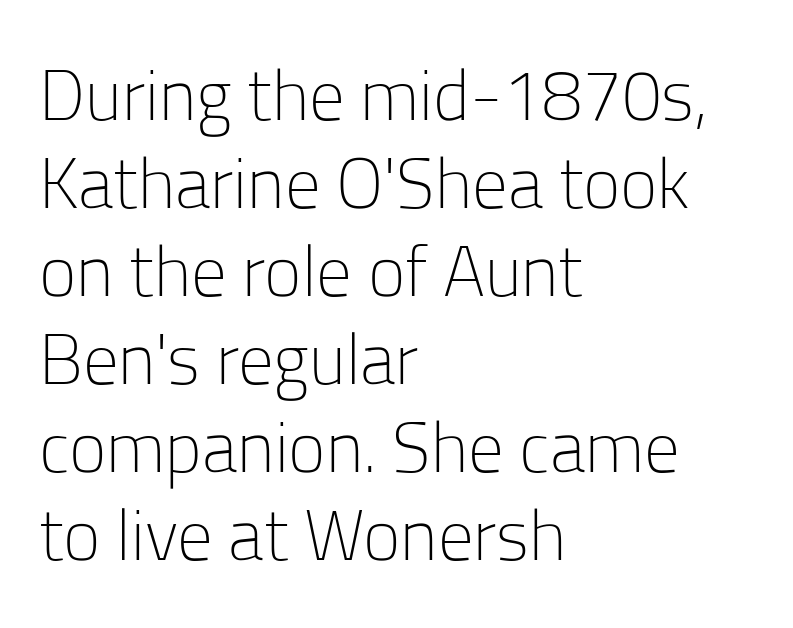
Is this a fixed-width face? No — the glyphs have proportional, varying widths. The typesetting does not lean heavy: it is not bold. Where is the straight margin? On the left. The rendering shows plain stroke endings on the letterforms — a sans-serif design. Spacing between characters is what you'd get straight out of the box. The font's upright variant was chosen for this text.
